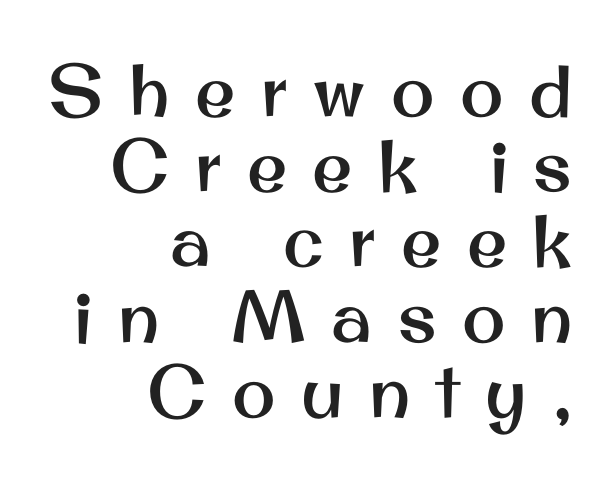
Q: Is the text italic (slanted)? A: No, it is upright.
Q: Is the typeface a serif or a sans-serif typeface? A: Sans-serif.
Q: Is the text underlined? A: No.
Q: How is the paragraph aligned? A: Right-aligned.
Q: Is the spacing between letters normal or unusually wide? A: Unusually wide.
Q: Is the spacing between lines tight, normal or loose? A: Tight.
Q: Width (condensed, normal, or wide)? A: Normal.
Q: Stroke contrast? A: Medium.
Q: x-height? A: Small.
Q: Monospaced? A: No.
